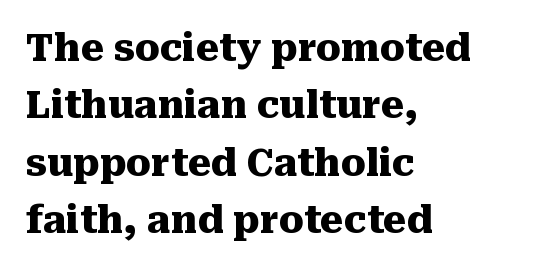
Q: Is the text bold? A: Yes.
Q: Is the text italic (slanted)? A: No, it is upright.
Q: Is the typeface a serif or a sans-serif typeface? A: Serif.
Q: Is the text underlined? A: No.
Q: How is the paragraph aligned? A: Left-aligned.
Q: Is the spacing between letters normal or unusually wide? A: Normal.
Q: Is the spacing between lines tight, normal or loose? A: Normal.
Q: Width (condensed, normal, or wide)? A: Normal.
Q: Stroke contrast? A: Medium.
Q: x-height? A: Medium.
Q: Monospaced? A: No.
